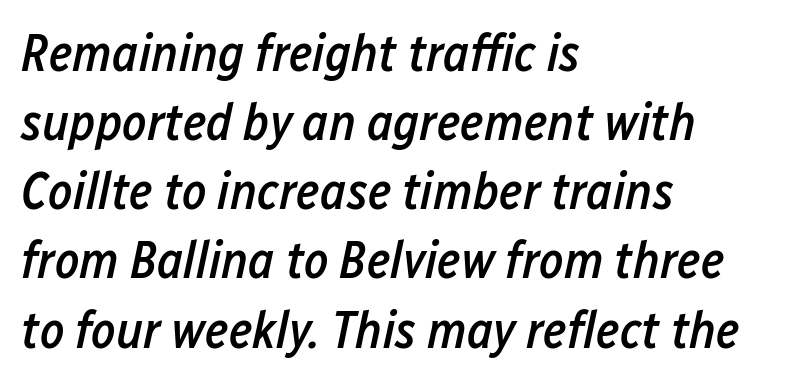
{"italic": "yes", "lean": "right", "slant_degrees": 12, "bold": "semi", "weight": "semibold", "width": "condensed", "stroke_contrast": "low", "x_height": "medium", "monospaced": "no", "underline": "no", "align": "left", "line_spacing": "normal", "line_spacing_ratio": 1.33, "letter_spacing": "normal", "letter_spacing_em": 0.0, "glyph_px": 52}
